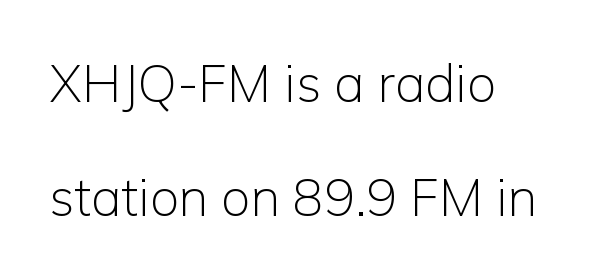
{"serif": "no", "italic": "no", "bold": "no", "weight": "light", "width": "normal", "stroke_contrast": "low", "x_height": "medium", "monospaced": "no", "underline": "no", "align": "left", "line_spacing": "loose", "line_spacing_ratio": 2.19, "letter_spacing": "normal", "letter_spacing_em": 0.0, "glyph_px": 52}
